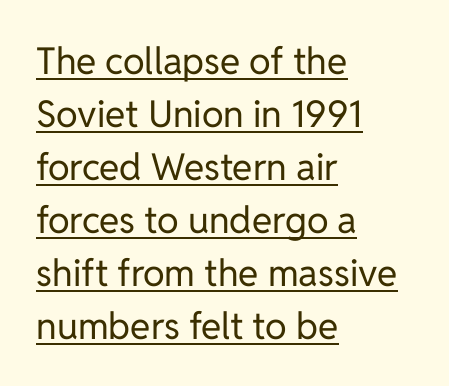
The image shows 37 px regular-weight sans-serif type, upright; set left-aligned, normal line spacing (1.43x), normal letter spacing, underlined; low stroke contrast and a medium x-height.
